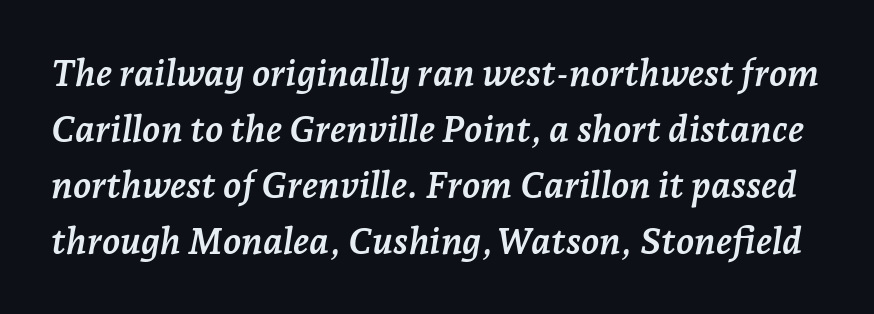
{"serif": "yes", "italic": "yes", "lean": "right", "slant_degrees": 7, "bold": "yes", "weight": "semibold", "width": "normal", "stroke_contrast": "low", "x_height": "medium", "monospaced": "no", "underline": "no", "line_spacing": "normal", "line_spacing_ratio": 1.51, "letter_spacing": "normal", "letter_spacing_em": 0.0, "glyph_px": 37}
